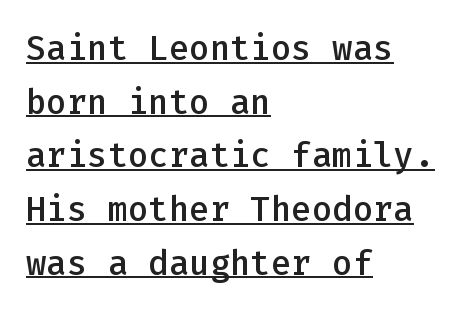
Q: Is the text bold? A: Semi-bold.
Q: Is the text italic (slanted)? A: No, it is upright.
Q: Is the typeface a serif or a sans-serif typeface? A: Sans-serif.
Q: Is the text underlined? A: Yes.
Q: How is the paragraph aligned? A: Left-aligned.
Q: Is the spacing between letters normal or unusually wide? A: Normal.
Q: Is the spacing between lines tight, normal or loose? A: Normal.
Q: Width (condensed, normal, or wide)? A: Normal.
Q: Stroke contrast? A: Low.
Q: x-height? A: Medium.
Q: Monospaced? A: Yes.
